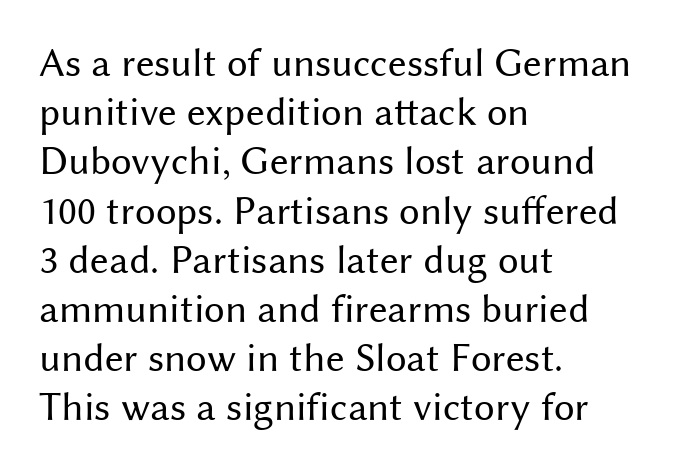
Q: Is the text bold? A: No.
Q: Is the text italic (slanted)? A: No, it is upright.
Q: Is the typeface a serif or a sans-serif typeface? A: Sans-serif.
Q: Is the text underlined? A: No.
Q: How is the paragraph aligned? A: Left-aligned.
Q: Is the spacing between letters normal or unusually wide? A: Normal.
Q: Width (condensed, normal, or wide)? A: Normal.
Q: Stroke contrast? A: Medium.
Q: x-height? A: Medium.
Q: Monospaced? A: No.
